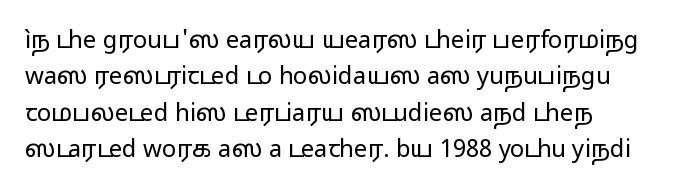
Q: Is the text bold? A: No.
Q: Is the text italic (slanted)? A: No, it is upright.
Q: Is the text underlined? A: No.
Q: How is the paragraph aligned? A: Left-aligned.
Q: Is the spacing between letters normal or unusually wide? A: Normal.
Q: Is the spacing between lines tight, normal or loose? A: Normal.
